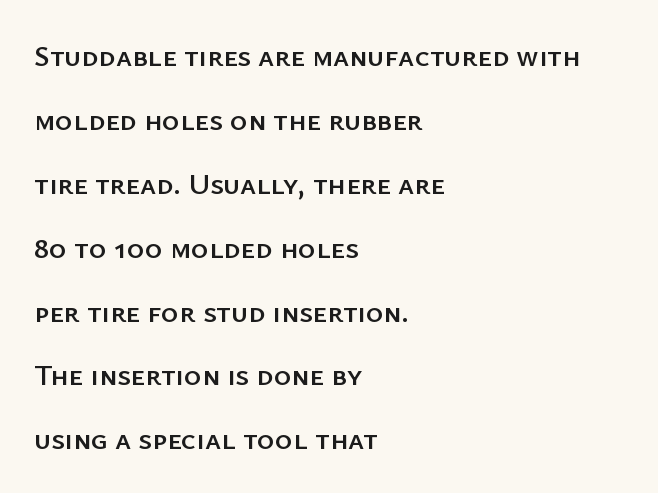
The string is rendered with underlining switched off. The rendering anchors every line to the left-hand side. The rendering uses natural spacing where letterforms have individual widths. Tall strokes in this sample are plumb rather than angled. Airy leading.
